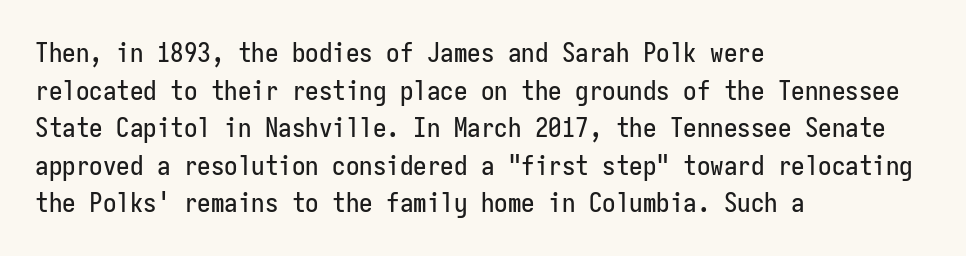
The image shows 27 px text type, upright; set left-aligned, normal line spacing (1.39x), normal letter spacing, not underlined.
